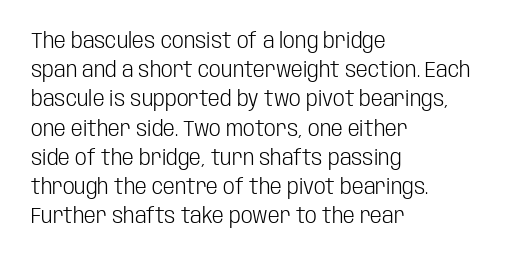
{"italic": "no", "bold": "no", "underline": "no", "align": "left", "line_spacing": "normal", "line_spacing_ratio": 1.39, "letter_spacing": "normal", "letter_spacing_em": 0.0, "glyph_px": 21}
